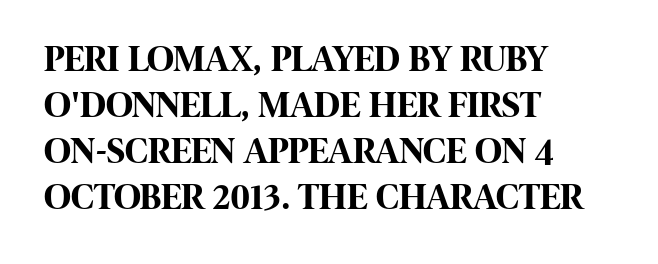
{"serif": "no", "italic": "no", "bold": "yes", "weight": "bold", "width": "condensed", "stroke_contrast": "high", "x_height": "large", "monospaced": "no", "underline": "no", "align": "left", "line_spacing_ratio": 1.24, "letter_spacing": "normal", "letter_spacing_em": 0.0, "glyph_px": 37}
